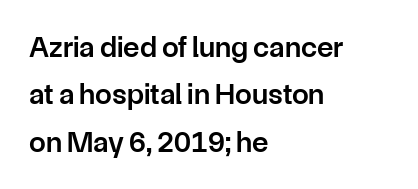
The typeface chosen for these lines omits serifs. Letters rest on an invisible, unmarked baseline. One-word summary of the alignment: left. A typesetter would call this proportional, since set widths differ per character.
